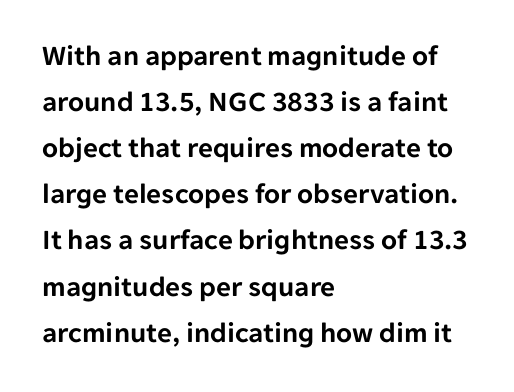
Q: Is the text italic (slanted)? A: No, it is upright.
Q: Is the typeface a serif or a sans-serif typeface? A: Sans-serif.
Q: Is the text underlined? A: No.
Q: How is the paragraph aligned? A: Left-aligned.
Q: Is the spacing between letters normal or unusually wide? A: Normal.
Q: Is the spacing between lines tight, normal or loose? A: Normal.
Q: Width (condensed, normal, or wide)? A: Normal.
Q: Stroke contrast? A: Low.
Q: x-height? A: Medium.
Q: Monospaced? A: No.
